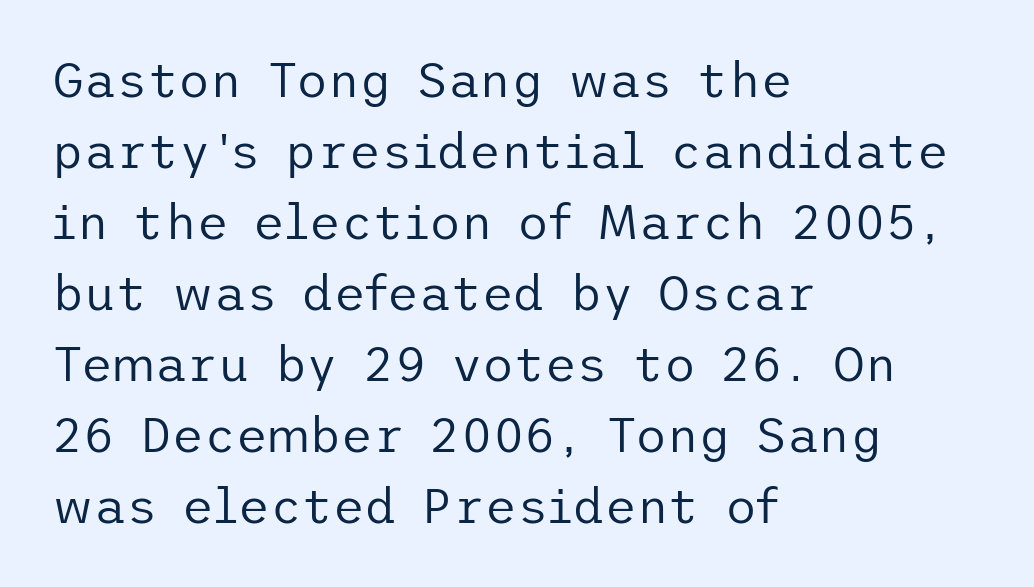
The image shows 49 px regular-weight sans-serif type, upright; set left-aligned, normal line spacing (1.45x), normal letter spacing, not underlined; low stroke contrast and a medium x-height.
